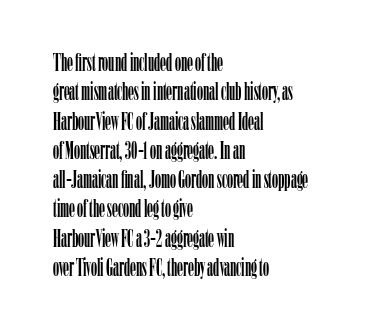
Q: Is the text italic (slanted)? A: No, it is upright.
Q: Is the text underlined? A: No.
Q: How is the paragraph aligned? A: Left-aligned.
Q: Is the spacing between letters normal or unusually wide? A: Normal.
